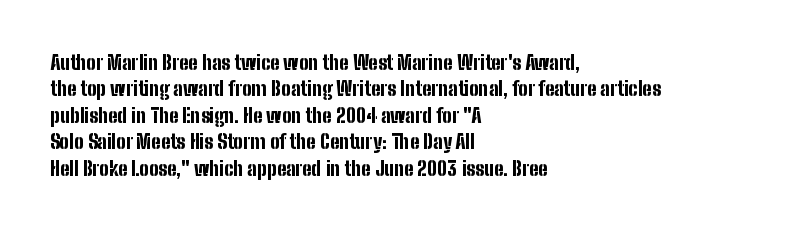
{"italic": "no", "bold": "yes", "underline": "no", "align": "left", "line_spacing": "normal", "line_spacing_ratio": 1.32, "letter_spacing": "normal", "letter_spacing_em": 0.0, "glyph_px": 20}
